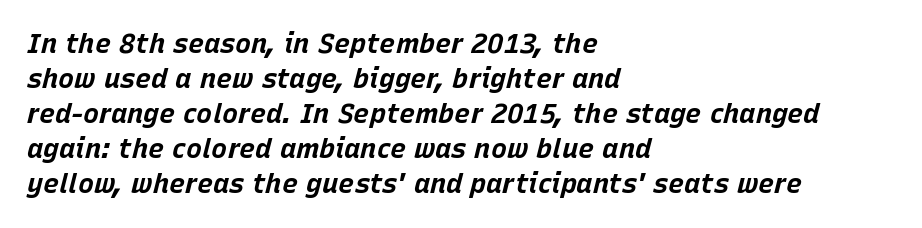
The image shows 27 px bold type, italic (leaning right); set left-aligned, normal line spacing (1.3x), normal letter spacing, not underlined.
